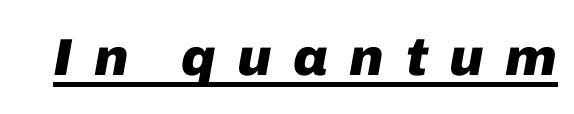
The image shows 52 px heavy type, italic (leaning right); set unusually wide letter spacing (+0.41 em), underlined; low stroke contrast and a medium x-height.
